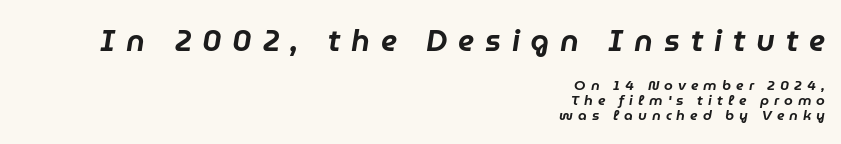
Q: Is the text italic (slanted)? A: Yes, it leans right by about 9 degrees.
Q: Is the text underlined? A: No.
Q: How is the paragraph aligned? A: Right-aligned.
Q: Is the spacing between letters normal or unusually wide? A: Unusually wide.
Q: Is the spacing between lines tight, normal or loose? A: Tight.
Q: Which block of text is set in a larger size, the first (top) or the second (bottom)? A: The first (top) one.
Q: Width (condensed, normal, or wide)? A: Normal.
Q: Stroke contrast? A: Low.
Q: x-height? A: Medium.
Q: Monospaced? A: No.
